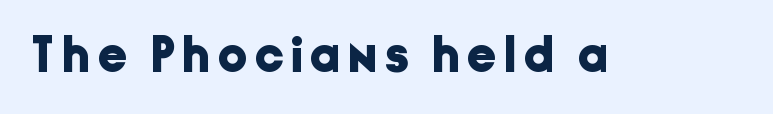
The image shows 51 px bold sans-serif type, upright; set not underlined; low stroke contrast and a medium x-height.
